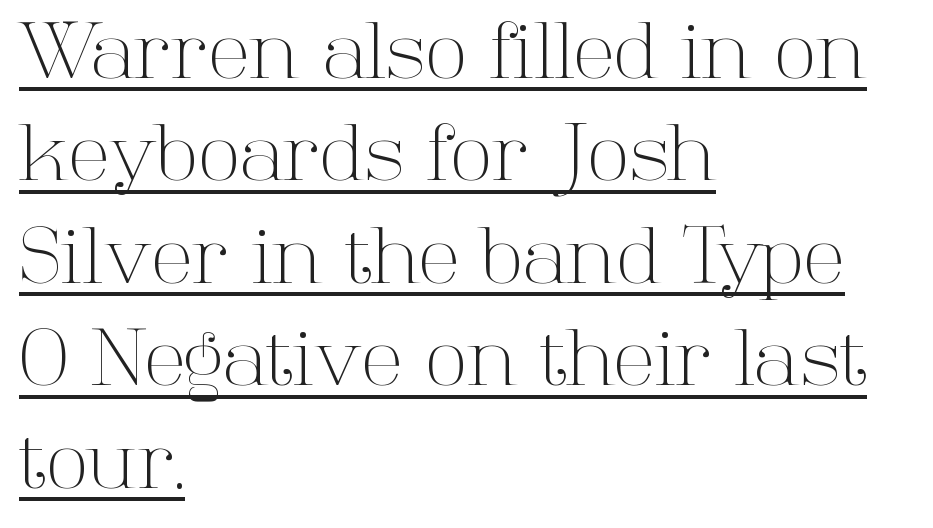
Q: Is the text bold? A: No.
Q: Is the text italic (slanted)? A: No, it is upright.
Q: Is the typeface a serif or a sans-serif typeface? A: Serif.
Q: Is the text underlined? A: Yes.
Q: How is the paragraph aligned? A: Left-aligned.
Q: Is the spacing between letters normal or unusually wide? A: Normal.
Q: Is the spacing between lines tight, normal or loose? A: Normal.
Q: Width (condensed, normal, or wide)? A: Normal.
Q: Stroke contrast? A: High.
Q: x-height? A: Medium.
Q: Monospaced? A: No.
